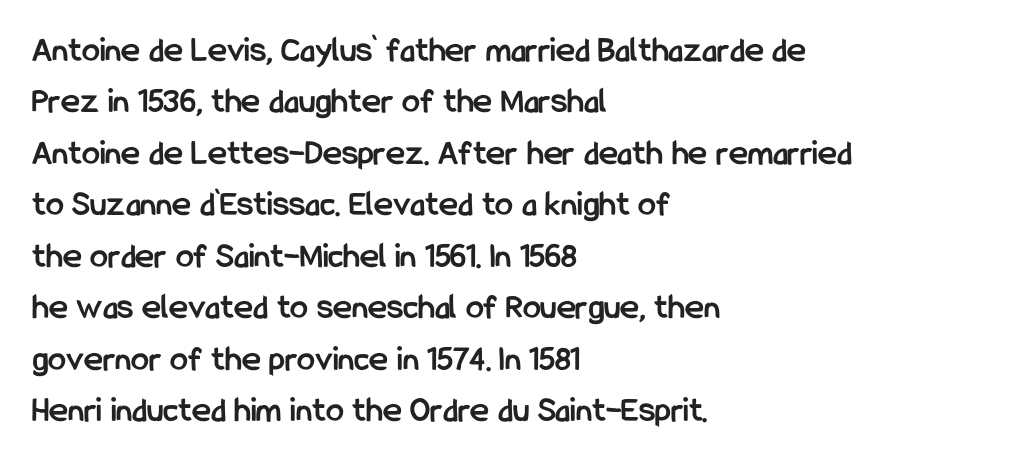
The image shows 36 px semibold, condensed sans-serif type, upright; set left-aligned, normal line spacing (1.43x), normal letter spacing, not underlined; low stroke contrast and a medium x-height.
